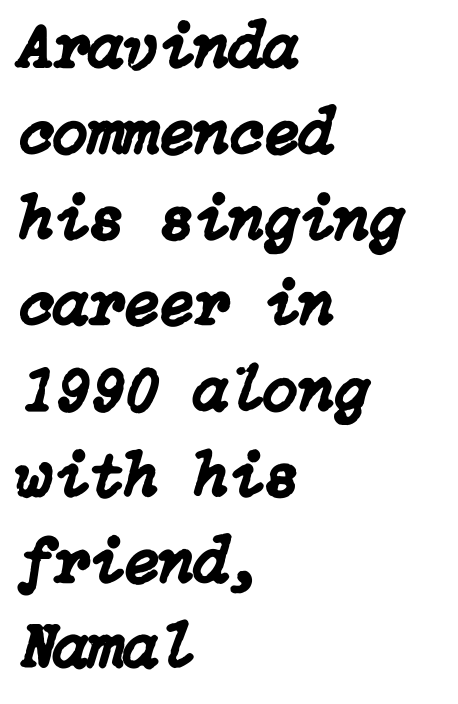
Q: Is the text italic (slanted)? A: Yes, it leans right by about 15 degrees.
Q: Is the text underlined? A: No.
Q: How is the paragraph aligned? A: Left-aligned.
Q: Is the spacing between letters normal or unusually wide? A: Normal.
Q: Is the spacing between lines tight, normal or loose? A: Normal.
Q: Width (condensed, normal, or wide)? A: Normal.
Q: Stroke contrast? A: Low.
Q: x-height? A: Medium.
